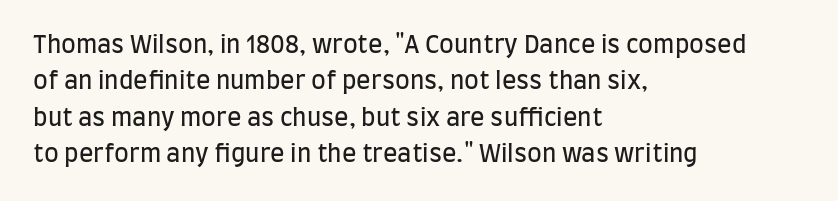
{"italic": "no", "bold": "no", "underline": "no", "align": "left", "line_spacing": "normal", "line_spacing_ratio": 1.52, "letter_spacing": "normal", "letter_spacing_em": 0.0, "glyph_px": 24}
